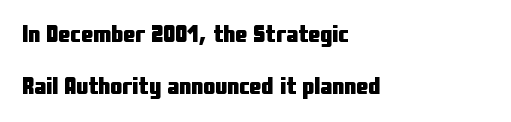
Q: Is the text bold? A: Yes.
Q: Is the text italic (slanted)? A: No, it is upright.
Q: Is the text underlined? A: No.
Q: How is the paragraph aligned? A: Left-aligned.
Q: Is the spacing between letters normal or unusually wide? A: Normal.
Q: Is the spacing between lines tight, normal or loose? A: Loose.
